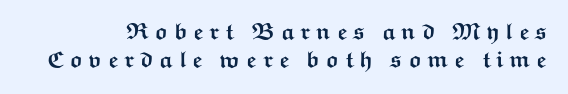
Descender tails drop into unmarked territory. How are the letters spaced? Widely, with obvious added tracking. Does the lettering tilt? It doesn't — this is upright. On the weight axis this lands at bold, roughly 700.
